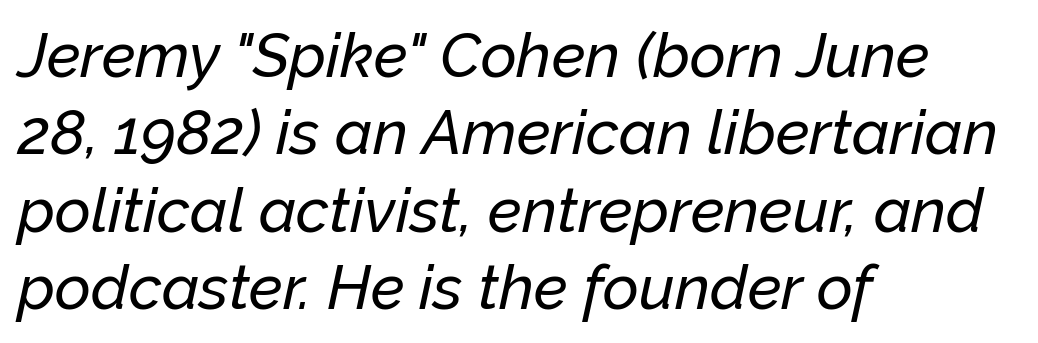
Style check: oblique. Each letter keeps its own natural width here, so spacing adapts to shape. Does the copy run flush right? No — it runs flush left. The tracking reads as untouched default to a designer's eye.
